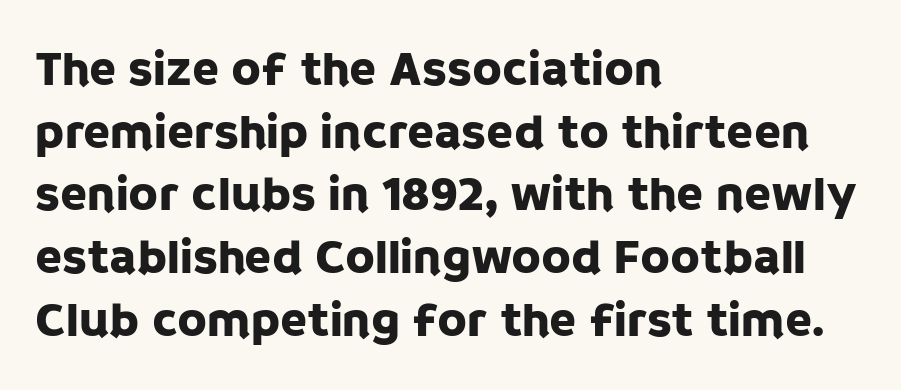
This rendering features lettering with no underline. A typesetter would mark this as roman, not italic. Varying glyph widths throughout — classic text-font behaviour. The typeface chosen for these lines omits serifs. Interline gaps are of average width in this sample.
